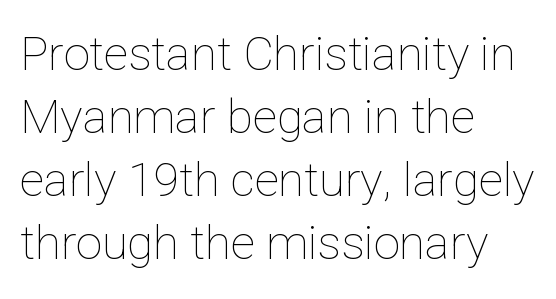
The image shows 47 px thin type, upright; set left-aligned, normal line spacing (1.34x), normal letter spacing, not underlined; low stroke contrast and a medium x-height.
